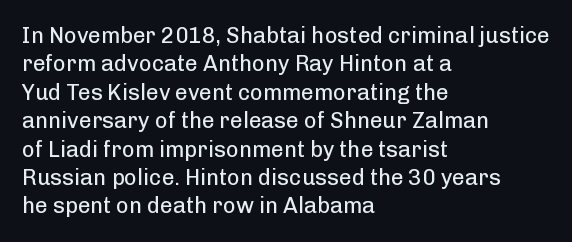
Rule under the text: the space is simply empty. Honestly, the letter spacing is just normal — you wouldn't notice it. The font's upright variant was chosen for this text. The strokes are not fattened; the text isn't bold. Layout note: lines flush left. The designer left line spacing at the default.
